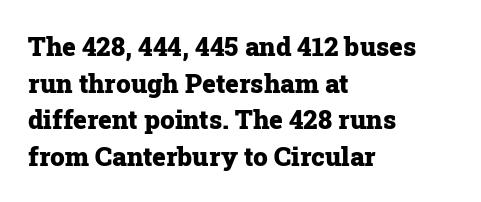
Q: Is the text bold? A: Yes.
Q: Is the text italic (slanted)? A: No, it is upright.
Q: Is the text underlined? A: No.
Q: How is the paragraph aligned? A: Left-aligned.
Q: Is the spacing between letters normal or unusually wide? A: Normal.
Q: Is the spacing between lines tight, normal or loose? A: Normal.
